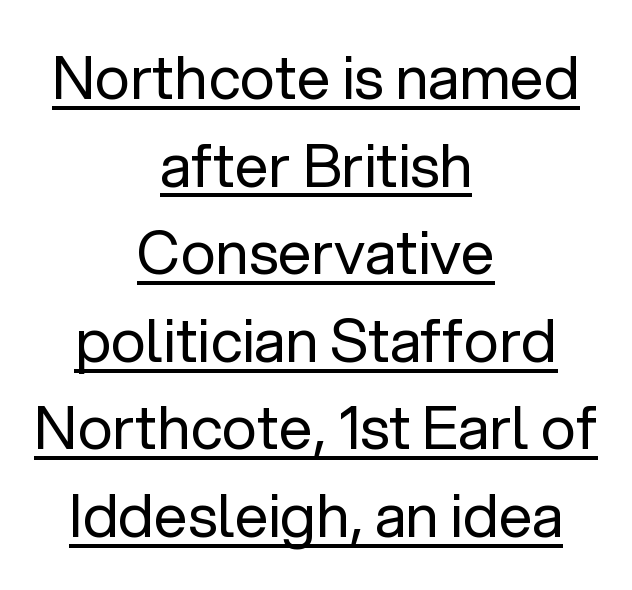
Reading down the column, the eye jumps a familiar distance to each next line. Glance below the letters and you will spot a drawn line. This rendering leaves character spacing at its baseline value. The setting favours the middle, as headings and verse often do.
